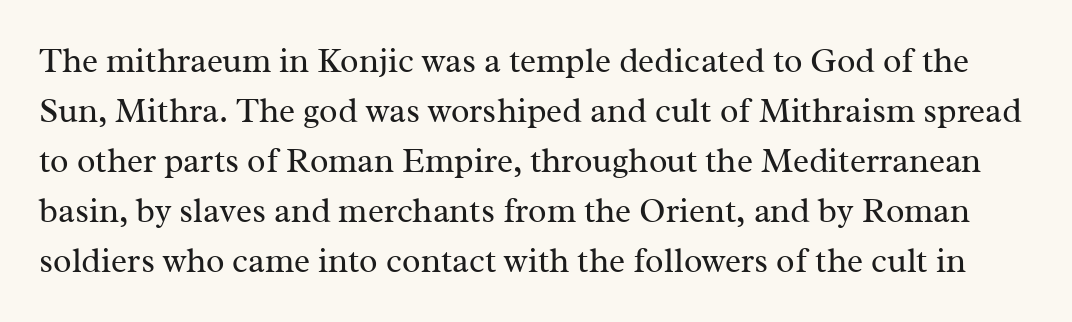
{"serif": "yes", "italic": "no", "bold": "no", "weight": "regular", "width": "normal", "stroke_contrast": "medium", "x_height": "medium", "monospaced": "no", "underline": "no", "line_spacing": "normal", "line_spacing_ratio": 1.47, "letter_spacing": "normal", "letter_spacing_em": 0.0, "glyph_px": 34}
